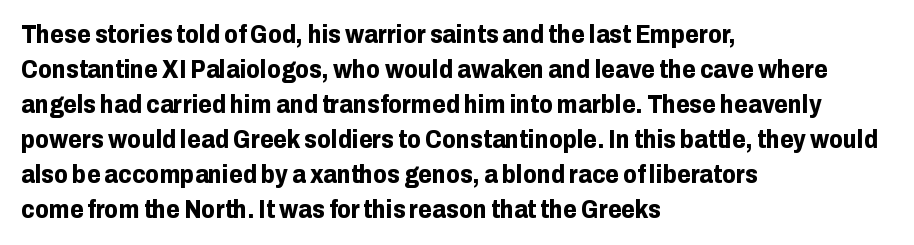
The image shows 25 px bold type, upright; set left-aligned, normal line spacing (1.4x), normal letter spacing, not underlined.
